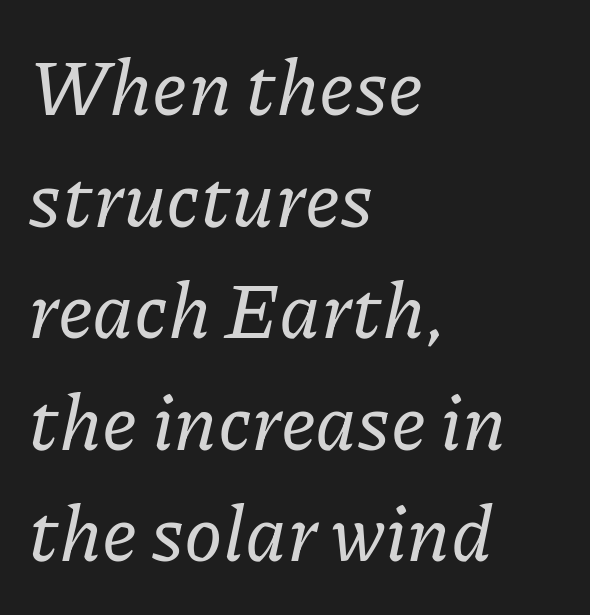
The ragged edge is on the right, which tells us the setting is flush left. Compared with typical paragraphs, the rows here are spaced about the same. The letters sit at their default tracking, neither squeezed nor spread. Letterform terminals end in serifs throughout the passage.
